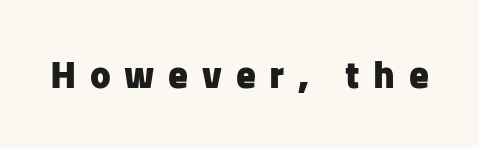
The string is rendered with underlining switched off. A full-strength bold gives these letters their thick strokes. The tracking reads as deliberately expanded to a designer's eye. Rendered with straight, roman letterforms. Serif or sans? Sans — the stroke terminals are bare. Think of a printed novel: that variable character pitch is what you see here.
